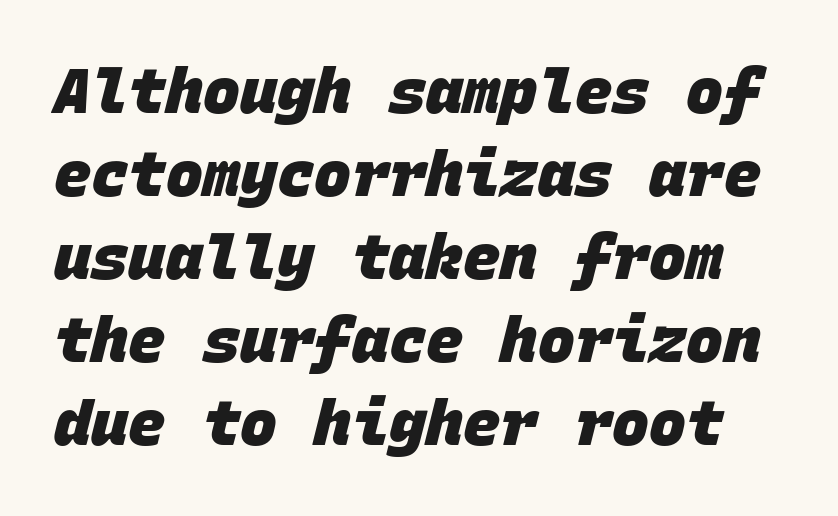
Q: Is the text bold? A: Yes.
Q: Is the typeface a serif or a sans-serif typeface? A: Sans-serif.
Q: Is the text underlined? A: No.
Q: Is the spacing between letters normal or unusually wide? A: Normal.
Q: Is the spacing between lines tight, normal or loose? A: Normal.
Q: Width (condensed, normal, or wide)? A: Normal.
Q: Stroke contrast? A: Low.
Q: x-height? A: Large.
Q: Monospaced? A: Yes.
